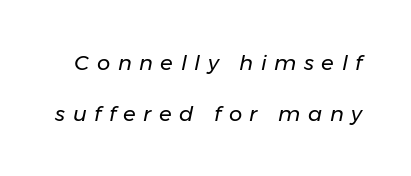
The image shows 21 px text type, italic (leaning right); set loose line spacing (2.41x), unusually wide letter spacing (+0.36 em), not underlined.
